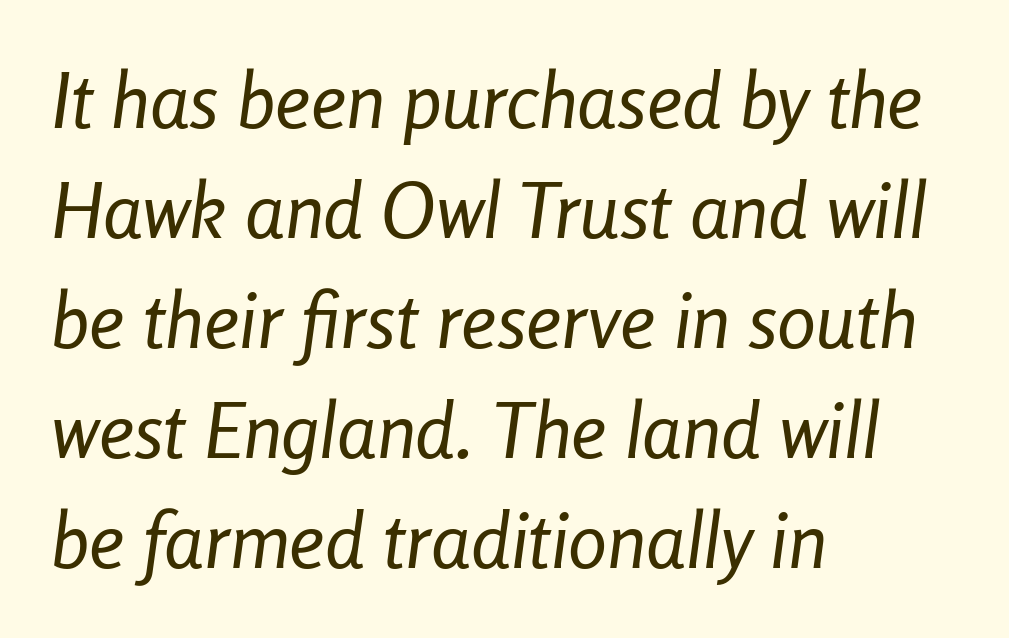
Students, observe: this is what conventionally led text looks like. Caption: multi-line text, flush left, ragged right. Stem width sits at or under what a default text font uses. Looking at the ascenders, they clearly lean.
